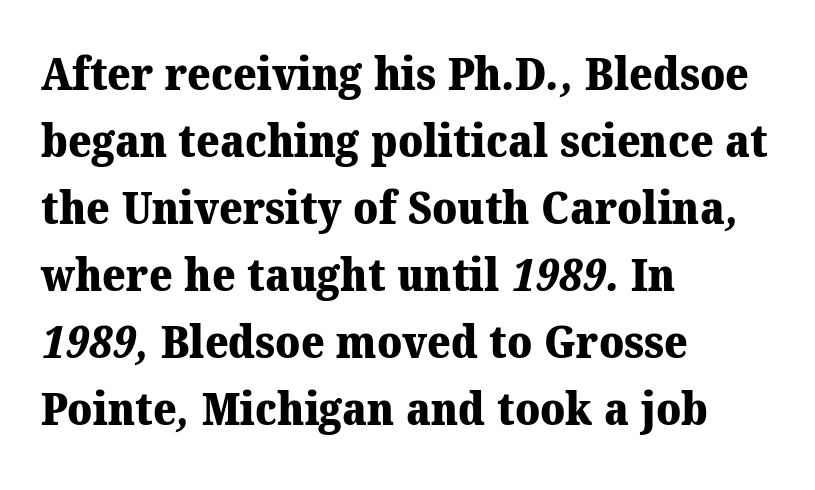
{"serif": "yes", "bold": "yes", "weight": "heavy", "width": "normal", "stroke_contrast": "medium", "x_height": "medium", "monospaced": "no", "underline": "no", "align": "left", "line_spacing": "normal", "line_spacing_ratio": 1.49, "letter_spacing": "normal", "letter_spacing_em": 0.0, "glyph_px": 45}
